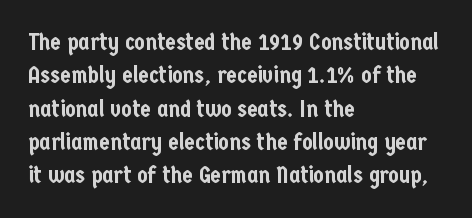
Style check: upright. Bare-footed words on every line. The passage shown has conventional tracking throughout. If you measured baseline to baseline, you'd find a middling distance. A student would call this left alignment; a typographer would say flush left, rag right.
